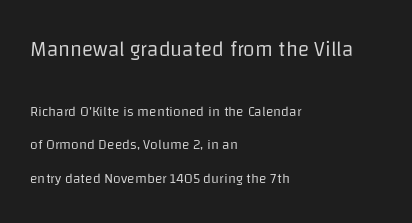
{"italic": "no", "bold": "no", "underline": "no", "align": "left", "line_spacing": "loose", "line_spacing_ratio": 2.42, "letter_spacing": "normal", "letter_spacing_em": 0.0, "larger_block": "first", "size_ratio": 1.5, "glyph_px": 21}
